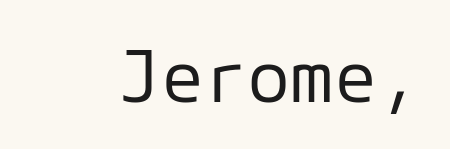
This sample uses an upright cut, with every glyph sitting square on the baseline. Does extra space separate the letters? No, they use regular spacing. Note the uniform advance width — an 'i' takes as much space as an 'm'. The rendering shows plain stroke endings on the letterforms — a sans-serif design.
